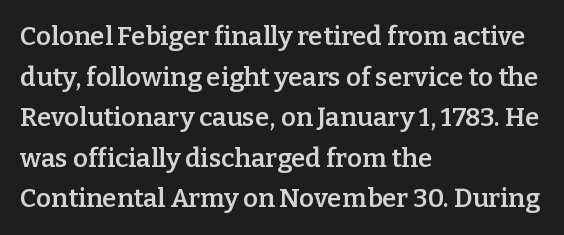
Q: Is the text bold? A: Semi-bold.
Q: Is the text italic (slanted)? A: No, it is upright.
Q: Is the text underlined? A: No.
Q: How is the paragraph aligned? A: Left-aligned.
Q: Is the spacing between letters normal or unusually wide? A: Normal.
Q: Is the spacing between lines tight, normal or loose? A: Normal.
